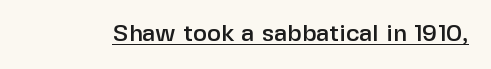
{"italic": "no", "underline": "yes", "letter_spacing": "normal", "letter_spacing_em": 0.0, "glyph_px": 24}
